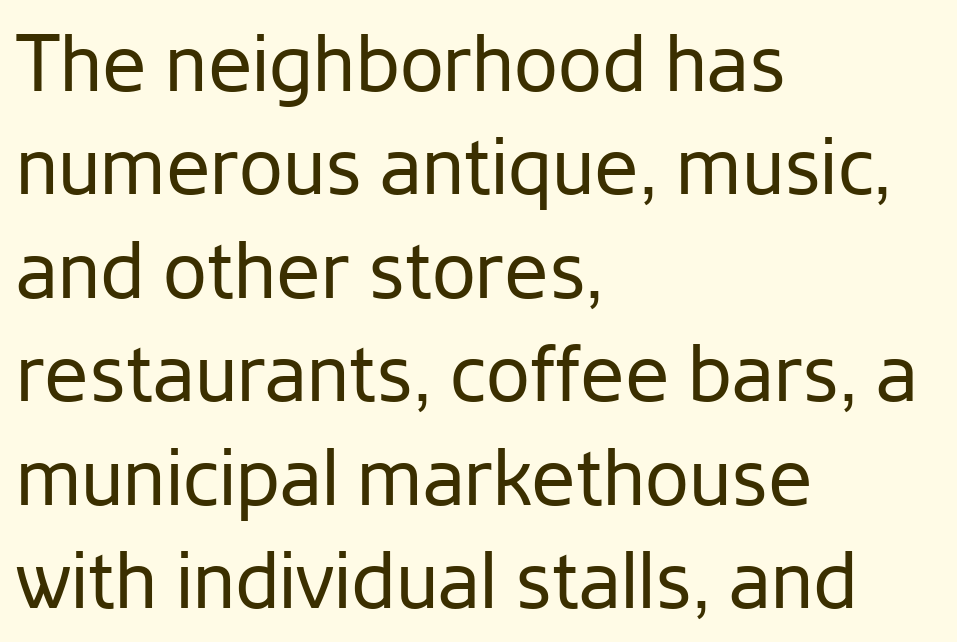
No extra tracking has been applied to these lines. Is there any slant? The stems are plumb. This rendering features lettering with no underline. Horizontal alignment here is leftward, the default for most running prose. What kind of face is this? One without serifs — a sans. The typeface has the unassuming heft of standard copy or less.
